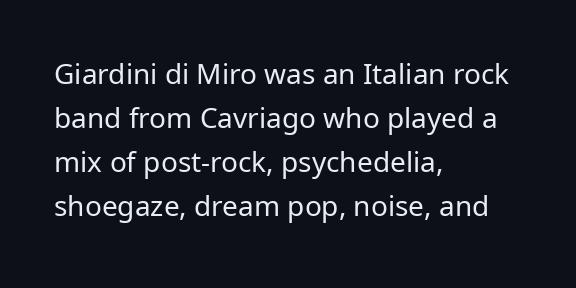
{"serif": "no", "italic": "no", "bold": "no", "weight": "regular", "width": "normal", "stroke_contrast": "low", "x_height": "medium", "monospaced": "no", "underline": "no", "align": "left", "line_spacing": "normal", "line_spacing_ratio": 1.57, "letter_spacing": "normal", "letter_spacing_em": 0.0, "glyph_px": 28}
